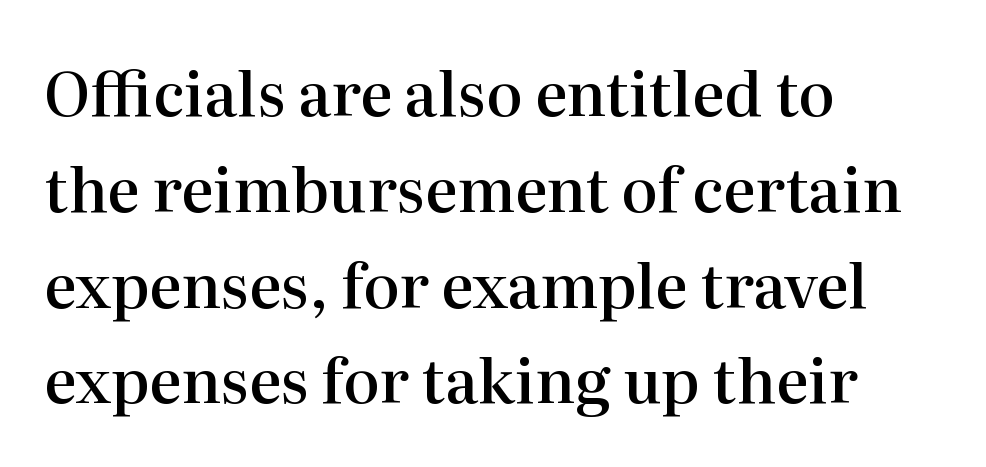
Do the characters align in a grid? No, the font is proportional. Type style note: has serifs. These lines sit exactly where default settings would place them. Spacing between characters is what you'd get straight out of the box.
